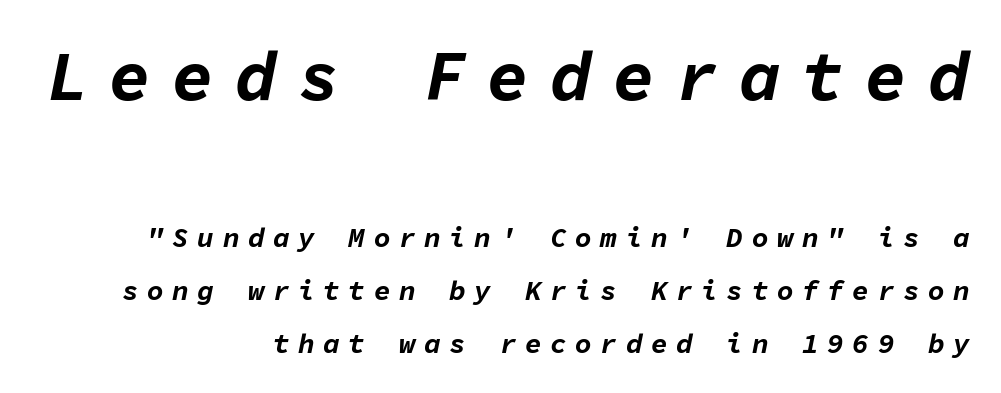
The image shows 70 px bold type, italic (leaning right), monospaced; set right-aligned, line spacing 1.89x, unusually wide letter spacing (+0.3 em), not underlined; the first (top) block is 2.5x larger; low stroke contrast and a medium x-height.
